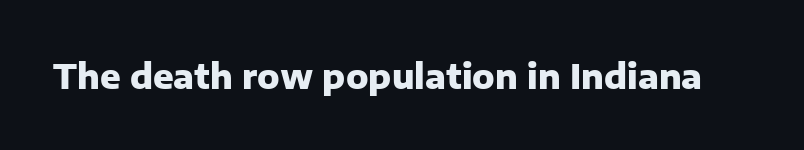
Q: Is the text bold? A: Yes.
Q: Is the text italic (slanted)? A: No, it is upright.
Q: Is the typeface a serif or a sans-serif typeface? A: Sans-serif.
Q: Is the text underlined? A: No.
Q: Is the spacing between letters normal or unusually wide? A: Normal.
Q: Width (condensed, normal, or wide)? A: Normal.
Q: Stroke contrast? A: Low.
Q: x-height? A: Medium.
Q: Monospaced? A: No.
